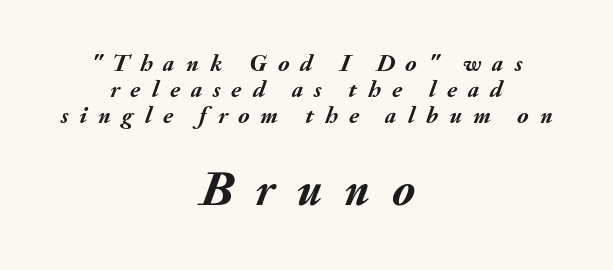
The image shows 48 px semibold type, italic (leaning right); set centered, tight line spacing (1.08x), unusually wide letter spacing (+0.46 em), not underlined; the second (bottom) block is 2.0x larger; medium stroke contrast and a small x-height.
